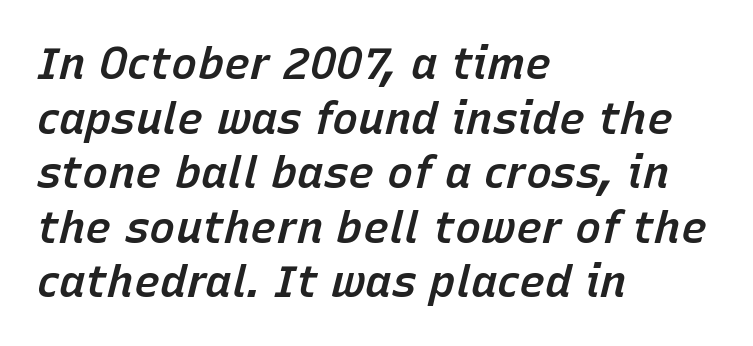
{"italic": "yes", "lean": "right", "slant_degrees": 15, "bold": "semi", "weight": "semibold", "width": "normal", "stroke_contrast": "low", "x_height": "medium", "monospaced": "no", "underline": "no", "align": "left", "line_spacing_ratio": 1.24, "letter_spacing": "normal", "letter_spacing_em": 0.0, "glyph_px": 44}
